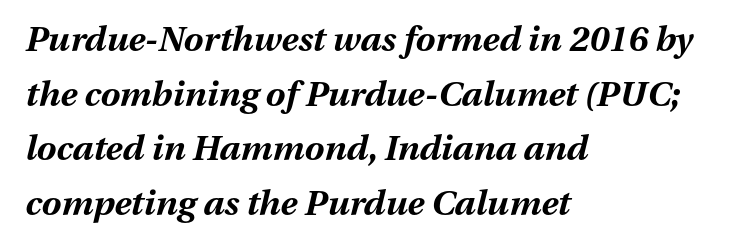
{"italic": "yes", "lean": "right", "slant_degrees": 13, "bold": "yes", "weight": "bold", "width": "normal", "stroke_contrast": "medium", "x_height": "medium", "monospaced": "no", "underline": "no", "align": "left", "line_spacing": "normal", "line_spacing_ratio": 1.56, "letter_spacing": "normal", "letter_spacing_em": 0.0, "glyph_px": 35}
